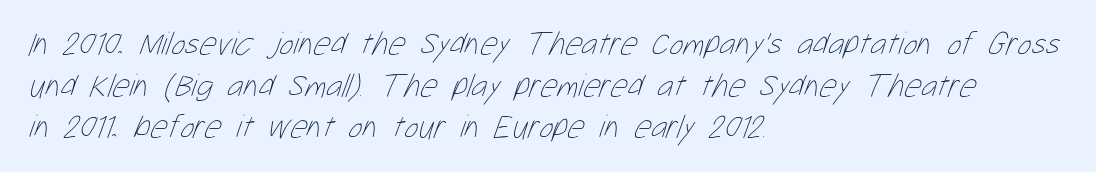
Line starts are locked; line ends wander. Regular leading. The passage shown is not bold in any degree. The passage shown has conventional tracking throughout.
